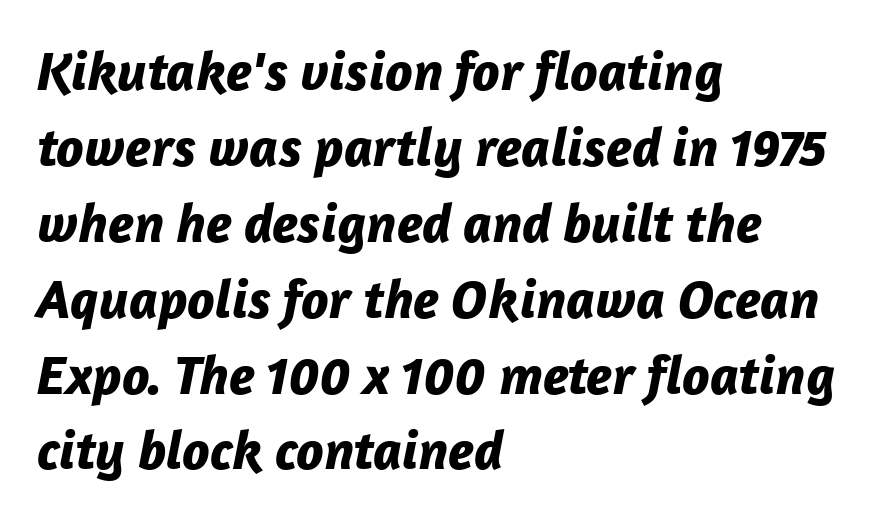
{"italic": "yes", "lean": "right", "slant_degrees": 12, "bold": "yes", "weight": "bold", "width": "normal", "stroke_contrast": "low", "x_height": "medium", "monospaced": "no", "underline": "no", "align": "left", "line_spacing": "normal", "line_spacing_ratio": 1.38, "letter_spacing": "normal", "letter_spacing_em": 0.0, "glyph_px": 55}
